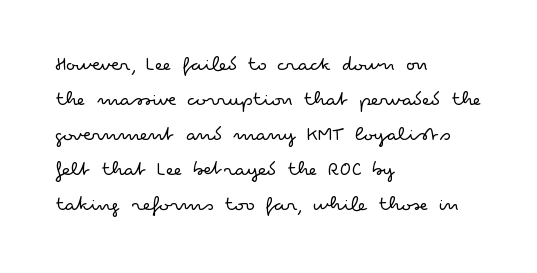
Every stem runs plumb, perpendicular to the baseline. Ink coverage per letter is moderate at most. Does extra space separate the letters? No, they use regular spacing. Line starts are locked; line ends wander. If you measured baseline to baseline, you'd find a middling distance.
